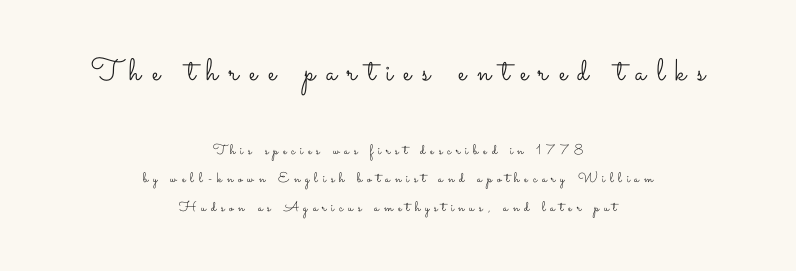
These glyphs show unthickened strokes, regular width or finer. This sample is center-justified, so both line endings float freely. Anything drawn beneath the words? Only blank space. Compared with typical paragraphs, the rows here are farther apart. Top chunk: large. Bottom chunk: small. The letterforms stand isolated, each surrounded by extra space.
